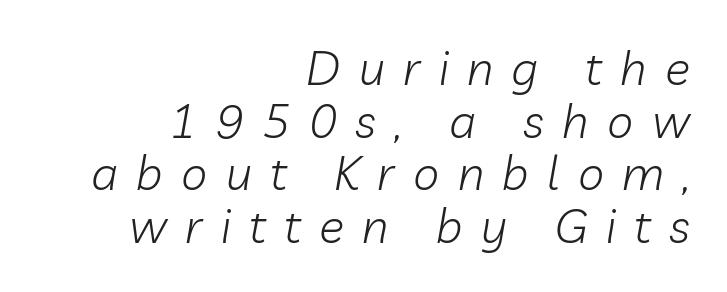
It's the slanting kind of type. Each word looks stretched out because of the extra space between its letters. Whoever set this chose condensed vertical rhythm over breathing room. Character widths vary here, with narrow letters taking less room than wide ones. Stroke thickness stays within the range of a standard reading face or lighter.
